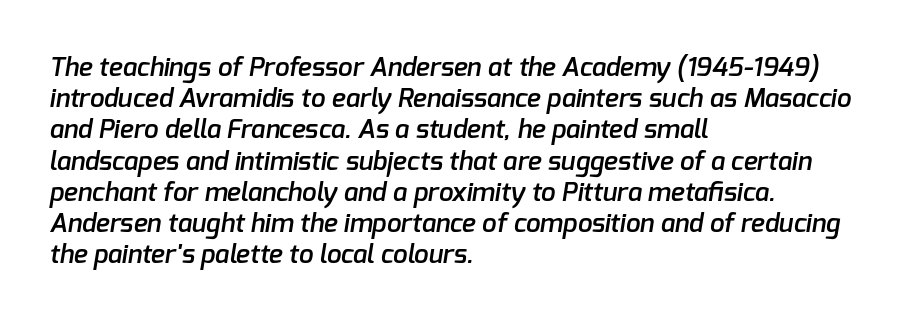
The image shows 26 px text type; set left-aligned, line spacing 1.2x, normal letter spacing, not underlined.
